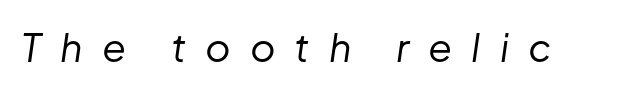
Q: Is the text bold? A: No.
Q: Is the text italic (slanted)? A: Yes, it leans right by about 8 degrees.
Q: Is the text underlined? A: No.
Q: Is the spacing between letters normal or unusually wide? A: Unusually wide.
Q: Width (condensed, normal, or wide)? A: Normal.
Q: Stroke contrast? A: Low.
Q: x-height? A: Medium.
Q: Monospaced? A: No.
